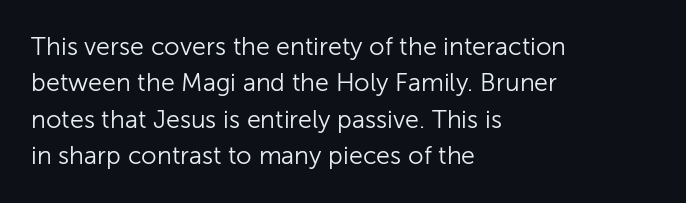
In terms of posture, this sample is upright. The passage shown has conventional tracking throughout. The zone under the glyphs is completely vacant. The lines are quadded left. These glyphs show unthickened strokes, regular width or finer. Rows of type keep a routine distance in the vertical direction.
